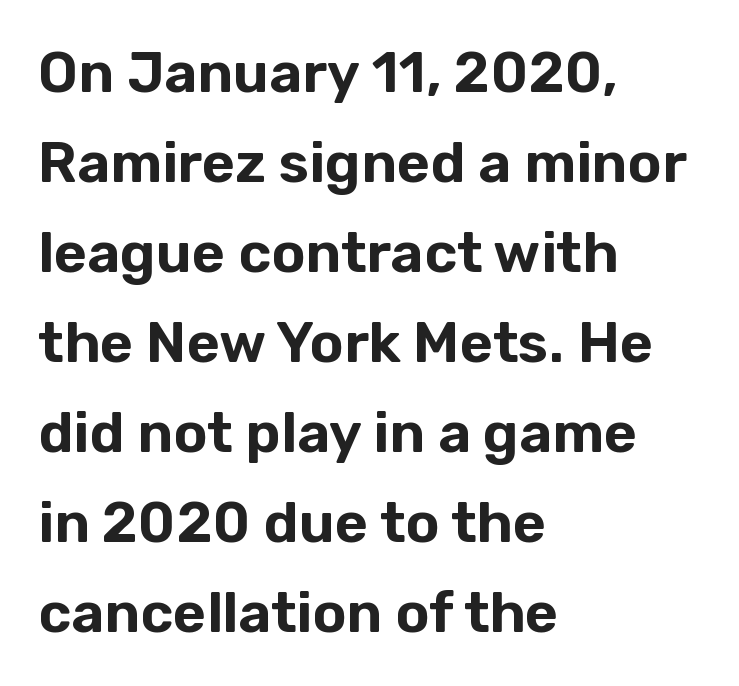
The image shows 57 px sans-serif type, upright; set left-aligned, normal line spacing (1.58x), normal letter spacing, not underlined; low stroke contrast and a medium x-height.
